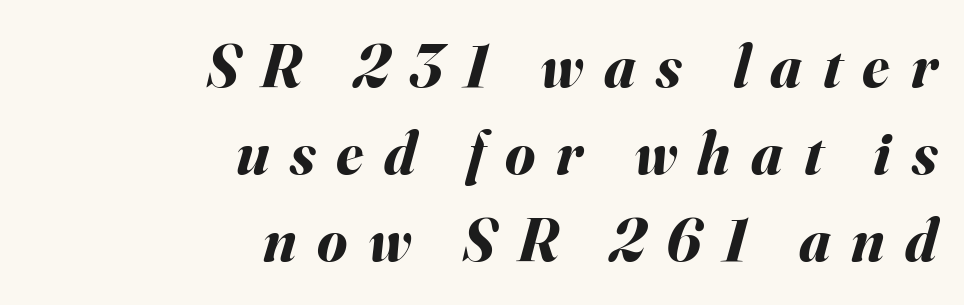
Each word looks stretched out because of the extra space between its letters. This sample has the flowing, uneven cadence of proportional lettering. Is the block centered? No — it sits flush against the right margin. The typography opts for an oblique posture over an upright one. Glance below the letters and you will spot only blank space. Look at the stroke-to-counter ratio: heavy, a bold.
